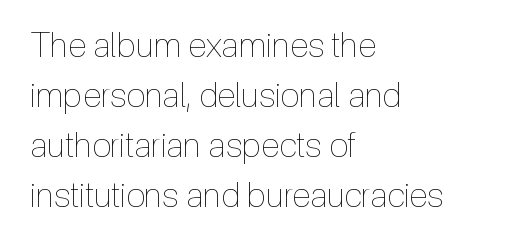
Does the copy run flush right? No — it runs flush left. Upright lettering throughout. One glance says typical: line gaps are just what's usual. Stroke thickness stays within the range of a standard reading face or lighter. The line texture is even and compact thanks to regular tracking.
